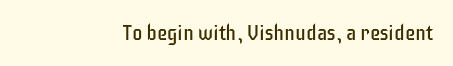
The image shows 21 px text type, upright; set normal letter spacing, not underlined.
